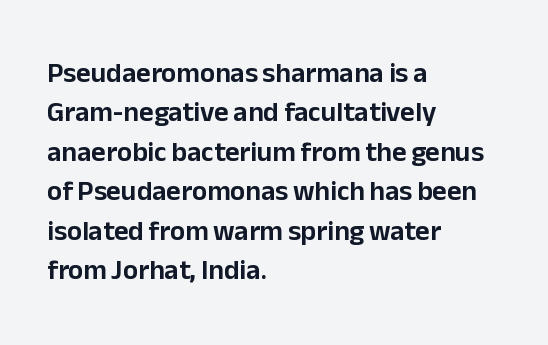
The line texture is even and compact thanks to regular tracking. Note the varied advance widths — an 'i' is clearly narrower than an 'm'. The foot of each line stays bare and open. Serifs: no, the terminals of the letterforms are clean. Compared with typical paragraphs, the rows here are spaced about the same.
